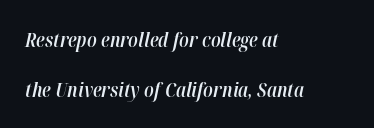
Q: Is the text bold? A: Semi-bold.
Q: Is the text italic (slanted)? A: Yes, it leans right by about 12 degrees.
Q: Is the text underlined? A: No.
Q: How is the paragraph aligned? A: Left-aligned.
Q: Is the spacing between letters normal or unusually wide? A: Normal.
Q: Is the spacing between lines tight, normal or loose? A: Loose.
